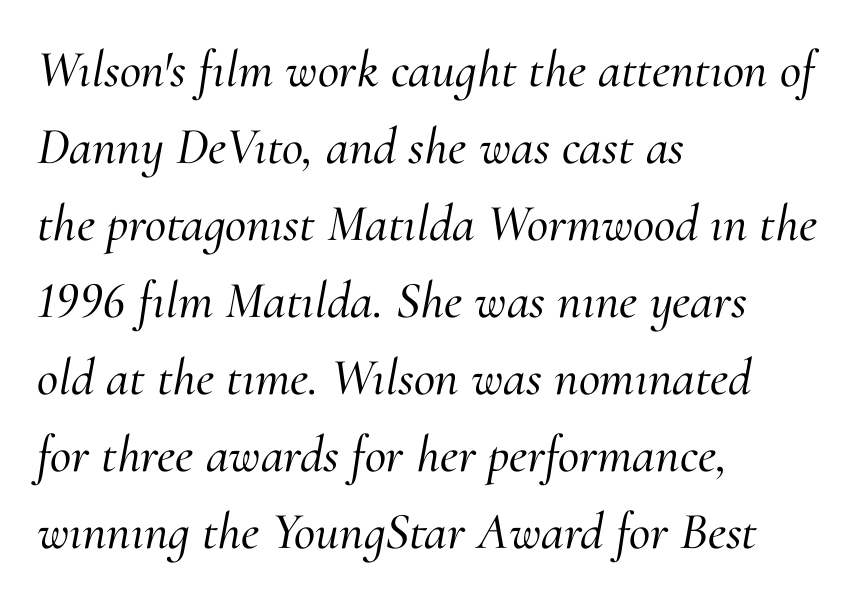
{"serif": "yes", "italic": "yes", "lean": "right", "slant_degrees": 10, "width": "normal", "stroke_contrast": "medium", "x_height": "small", "monospaced": "no", "underline": "no", "align": "left", "line_spacing": "normal", "line_spacing_ratio": 1.48, "letter_spacing": "normal", "letter_spacing_em": 0.0, "glyph_px": 52}
